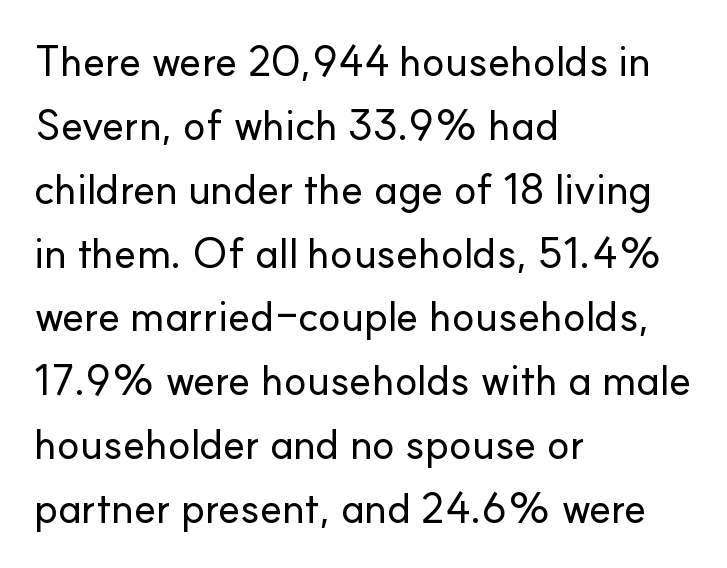
Q: Is the text italic (slanted)? A: No, it is upright.
Q: Is the typeface a serif or a sans-serif typeface? A: Sans-serif.
Q: Is the text underlined? A: No.
Q: How is the paragraph aligned? A: Left-aligned.
Q: Is the spacing between letters normal or unusually wide? A: Normal.
Q: Is the spacing between lines tight, normal or loose? A: Normal.
Q: Width (condensed, normal, or wide)? A: Normal.
Q: Stroke contrast? A: Low.
Q: x-height? A: Small.
Q: Monospaced? A: No.
